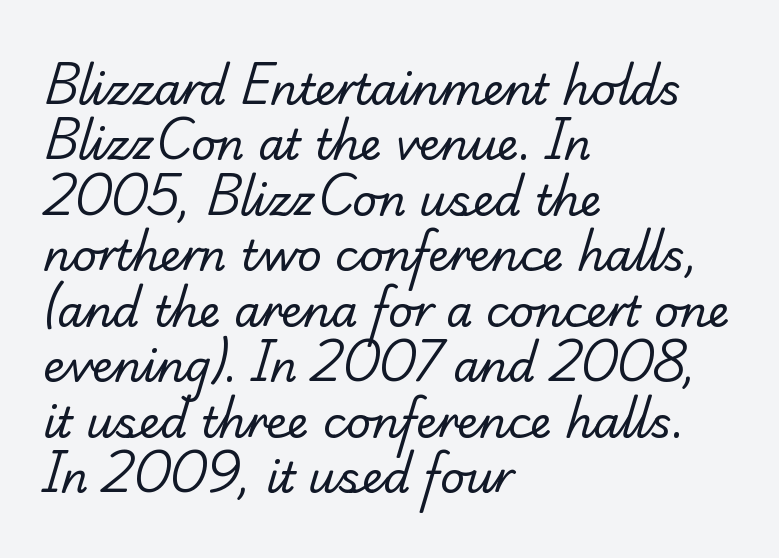
The image shows 43 px regular-weight serif type; set left-aligned, normal line spacing (1.29x), normal letter spacing, not underlined; low stroke contrast and a small x-height.
